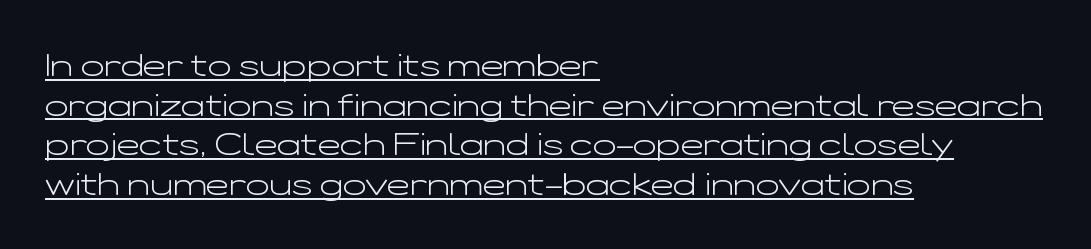
{"serif": "no", "italic": "no", "bold": "no", "weight": "light", "width": "wide", "stroke_contrast": "low", "x_height": "medium", "monospaced": "no", "underline": "yes", "align": "left", "line_spacing": "normal", "line_spacing_ratio": 1.28, "letter_spacing": "normal", "letter_spacing_em": 0.0, "glyph_px": 31}
